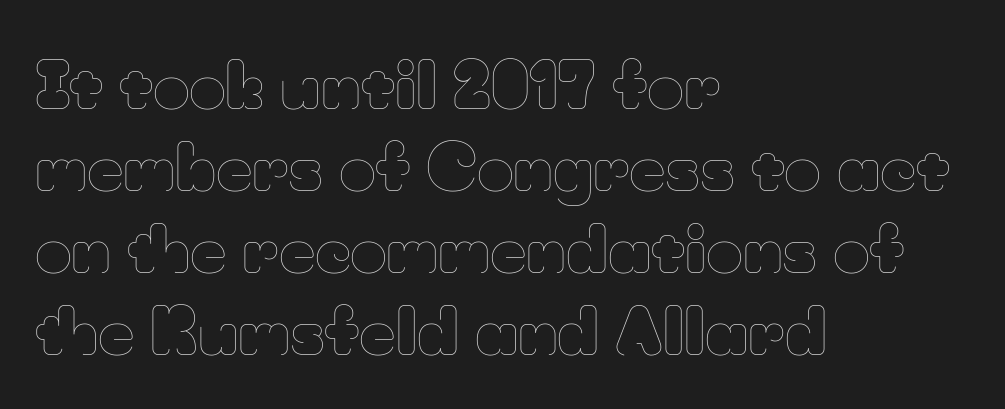
Q: Is the text bold? A: No.
Q: Is the text italic (slanted)? A: No, it is upright.
Q: Is the text underlined? A: No.
Q: How is the paragraph aligned? A: Left-aligned.
Q: Is the spacing between letters normal or unusually wide? A: Normal.
Q: Is the spacing between lines tight, normal or loose? A: Normal.
Q: Width (condensed, normal, or wide)? A: Normal.
Q: Stroke contrast? A: Low.
Q: x-height? A: Small.
Q: Monospaced? A: No.
